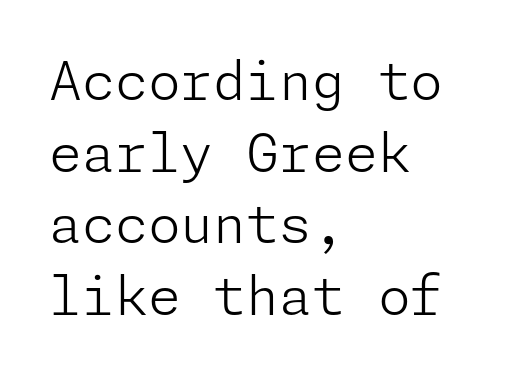
The image shows 53 px light sans-serif type, upright; set left-aligned, normal line spacing (1.35x), normal letter spacing, not underlined; low stroke contrast and a medium x-height.
